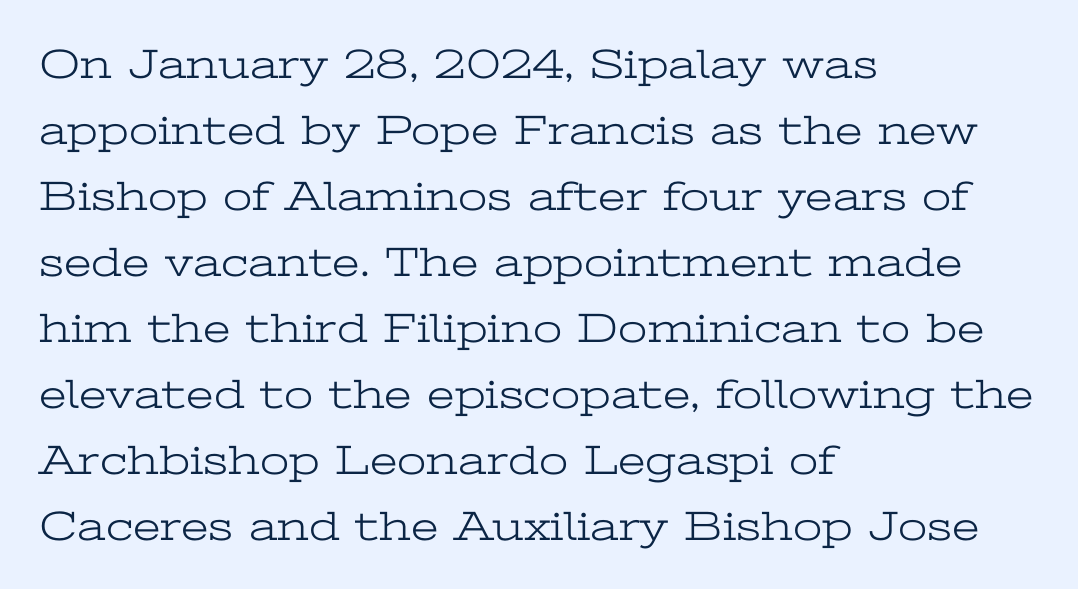
{"serif": "yes", "italic": "no", "bold": "no", "weight": "light", "width": "wide", "stroke_contrast": "low", "x_height": "medium", "monospaced": "no", "underline": "no", "align": "left", "line_spacing": "normal", "line_spacing_ratio": 1.57, "letter_spacing": "normal", "letter_spacing_em": 0.0, "glyph_px": 42}
